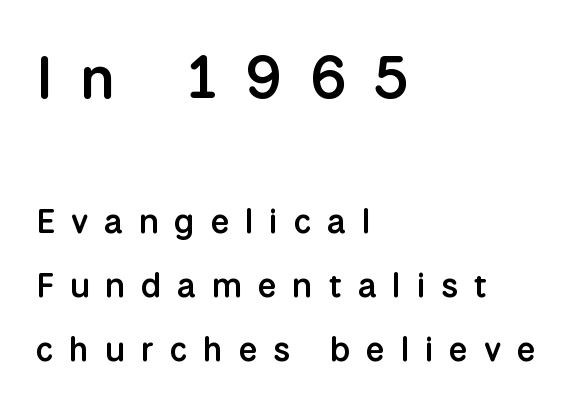
{"serif": "no", "italic": "no", "bold": "semi", "weight": "semibold", "width": "normal", "stroke_contrast": "low", "x_height": "medium", "monospaced": "no", "underline": "no", "align": "left", "line_spacing_ratio": 1.88, "letter_spacing": "wide", "letter_spacing_em": 0.46, "larger_block": "first", "size_ratio": 1.76, "glyph_px": 60}
